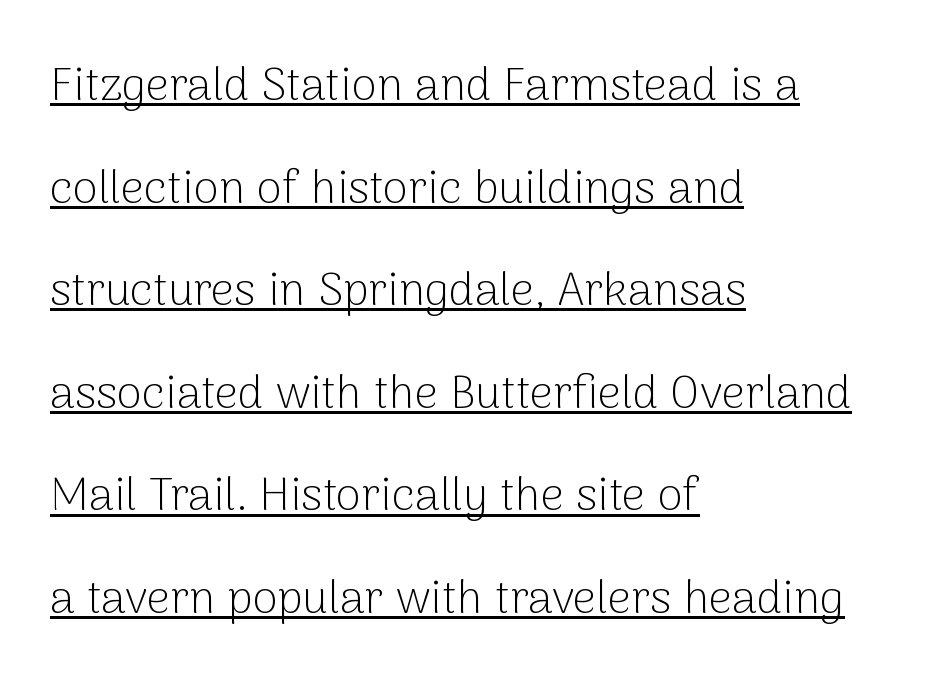
{"serif": "no", "italic": "no", "bold": "no", "weight": "light", "width": "normal", "stroke_contrast": "low", "x_height": "medium", "monospaced": "no", "underline": "yes", "align": "left", "line_spacing": "loose", "line_spacing_ratio": 2.23, "letter_spacing": "normal", "letter_spacing_em": 0.0, "glyph_px": 46}
